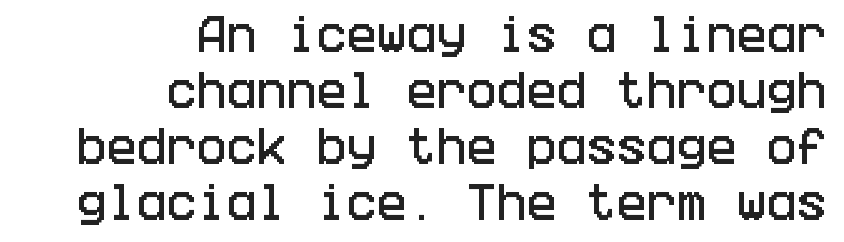
The image shows 40 px condensed sans-serif type, upright; set right-aligned, normal line spacing (1.4x), normal letter spacing, not underlined; low stroke contrast and a large x-height.
